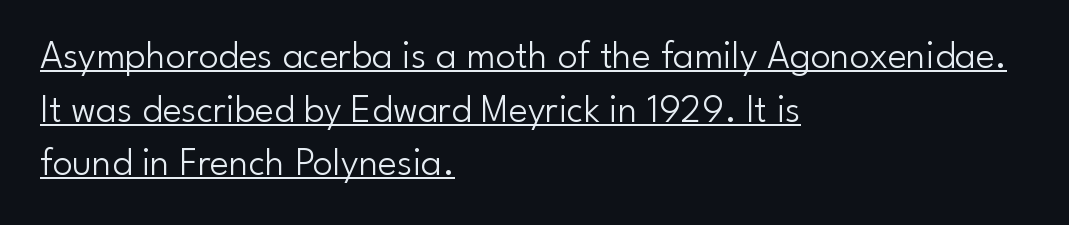
Left-aligned paragraph, ragged on the right. Vertically, the passage feels balanced, rows spaced as you'd expect. This rendering leaves character spacing at its baseline value. Weight: in the light-to-regular range. Underline: present. Varying glyph widths throughout — classic text-font behaviour.
